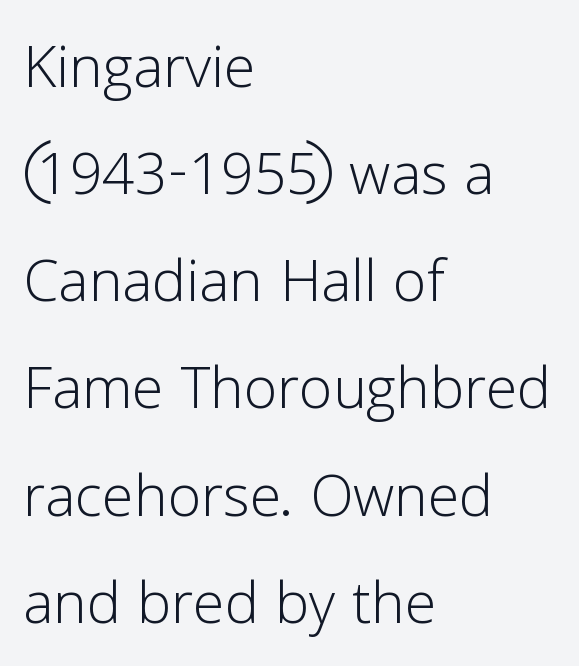
Q: Is the text bold? A: No.
Q: Is the text italic (slanted)? A: No, it is upright.
Q: Is the typeface a serif or a sans-serif typeface? A: Sans-serif.
Q: Is the text underlined? A: No.
Q: How is the paragraph aligned? A: Left-aligned.
Q: Is the spacing between letters normal or unusually wide? A: Normal.
Q: Is the spacing between lines tight, normal or loose? A: Normal.
Q: Width (condensed, normal, or wide)? A: Normal.
Q: Stroke contrast? A: Low.
Q: x-height? A: Medium.
Q: Monospaced? A: No.
